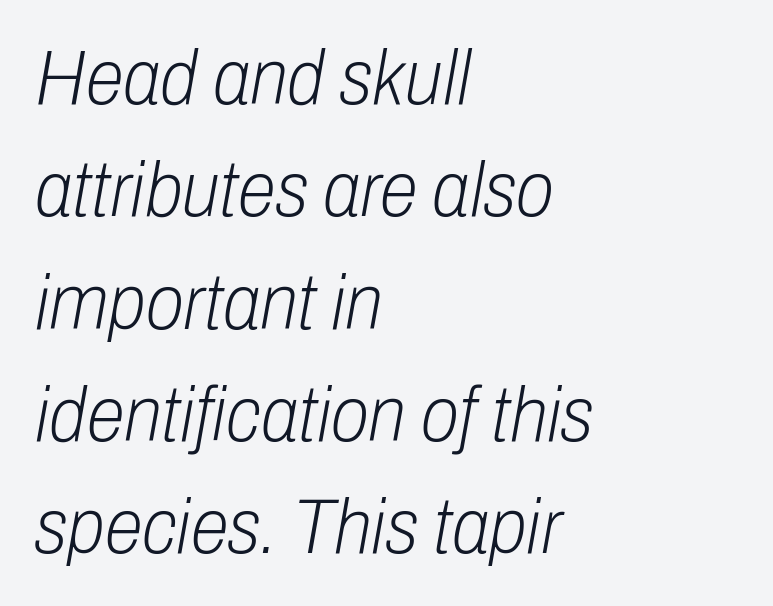
The image shows 78 px light, condensed type, italic (leaning right); set left-aligned, normal line spacing (1.44x), normal letter spacing, not underlined; low stroke contrast and a medium x-height.
